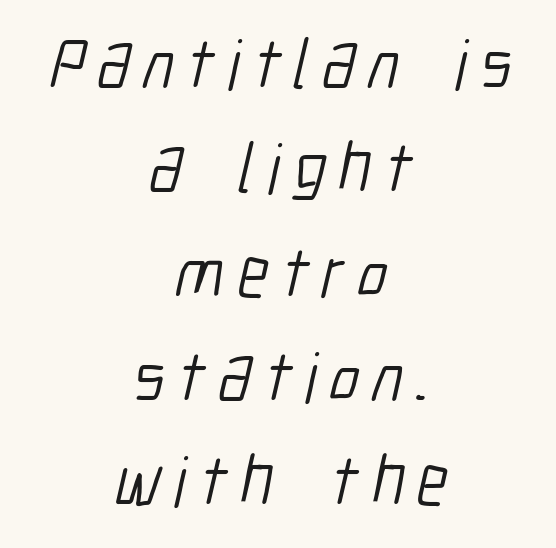
{"serif": "no", "bold": "no", "weight": "light", "width": "condensed", "stroke_contrast": "low", "x_height": "medium", "monospaced": "no", "underline": "no", "align": "center", "line_spacing": "normal", "line_spacing_ratio": 1.47, "glyph_px": 71}
